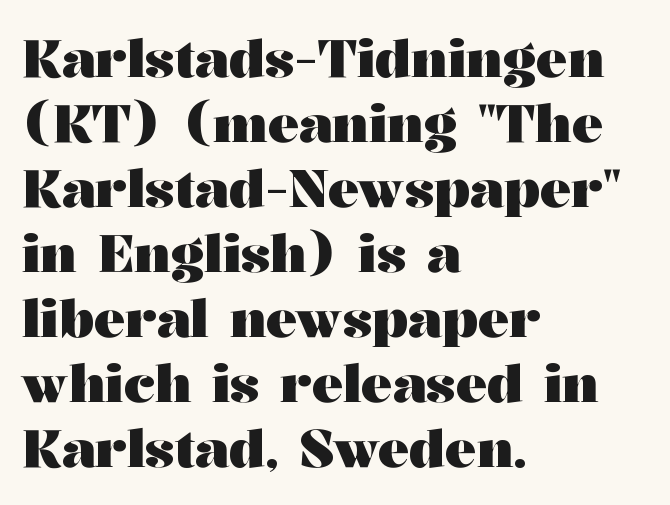
Emphasis by weight is at full strength: bold. These lines were composed using upright roman letters. This rendering features lettering with no underline. The designer left line spacing at the default.
